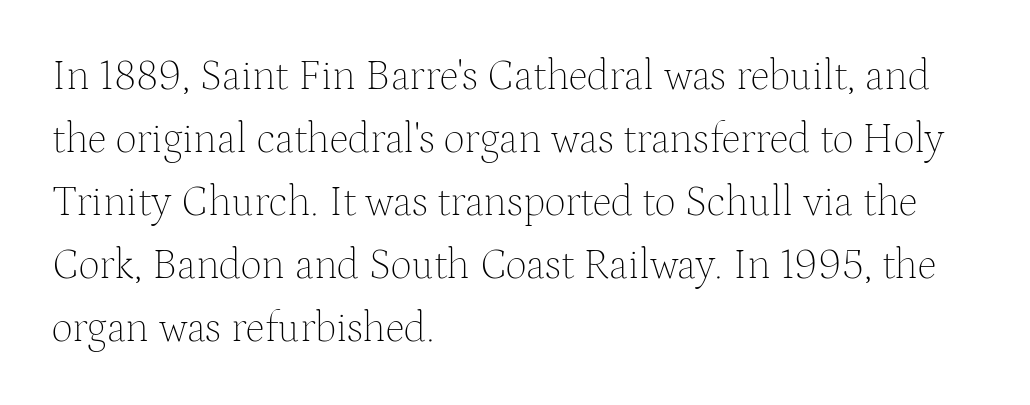
{"serif": "yes", "italic": "no", "bold": "no", "weight": "thin", "width": "normal", "stroke_contrast": "medium", "x_height": "medium", "monospaced": "no", "underline": "no", "align": "left", "line_spacing": "normal", "line_spacing_ratio": 1.5, "letter_spacing": "normal", "letter_spacing_em": 0.0, "glyph_px": 42}
